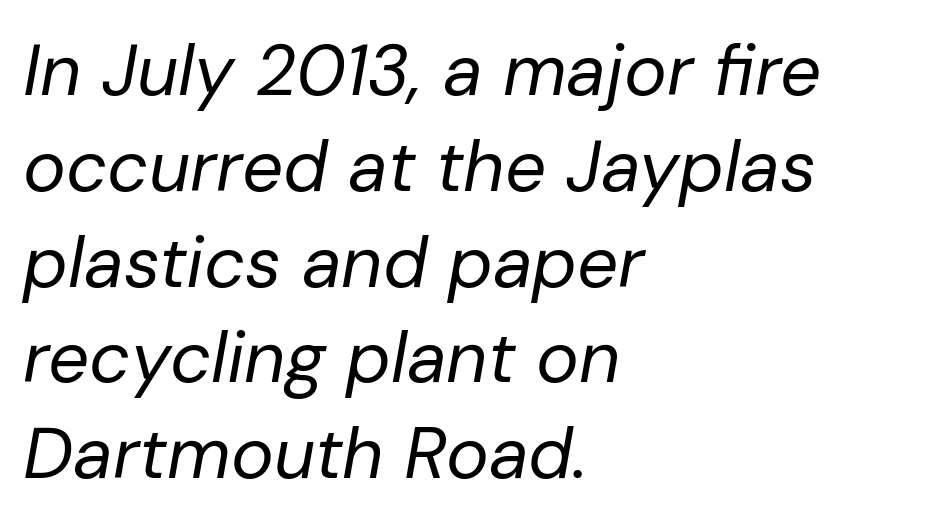
Q: Is the text bold? A: No.
Q: Is the text italic (slanted)? A: Yes, it leans right by about 10 degrees.
Q: Is the text underlined? A: No.
Q: How is the paragraph aligned? A: Left-aligned.
Q: Is the spacing between letters normal or unusually wide? A: Normal.
Q: Is the spacing between lines tight, normal or loose? A: Normal.
Q: Width (condensed, normal, or wide)? A: Normal.
Q: Stroke contrast? A: Low.
Q: x-height? A: Medium.
Q: Monospaced? A: No.
